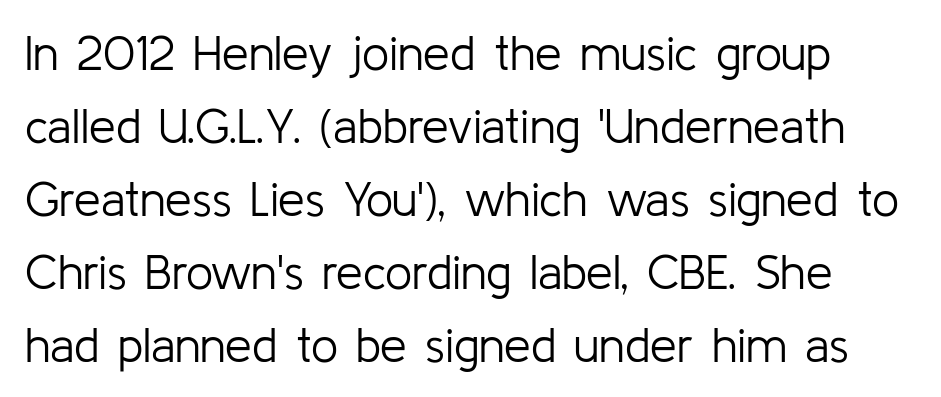
Leading matches the norm, producing a regular column. Rendered with straight, roman letterforms. Nobody touched the tracking dial on this one. The passage shown is typed in a proportional face where columns would drift. Compared with a typical body face, this is equally light or lighter still.
